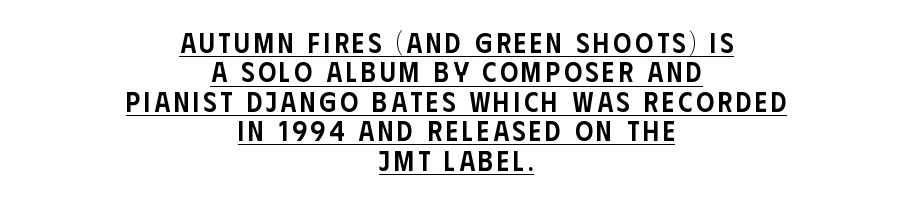
{"serif": "no", "italic": "no", "bold": "semi", "weight": "semibold", "width": "condensed", "stroke_contrast": "low", "x_height": "large", "monospaced": "no", "underline": "yes", "align": "center", "line_spacing": "tight", "line_spacing_ratio": 1.05, "glyph_px": 28}
